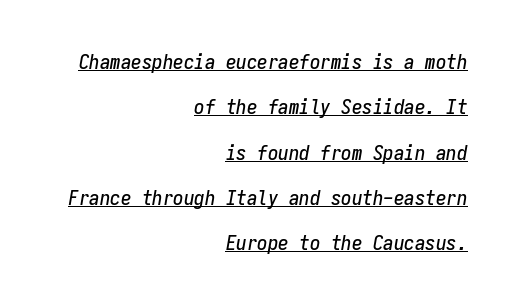
Q: Is the text italic (slanted)? A: Yes, it leans right by about 9 degrees.
Q: Is the text underlined? A: Yes.
Q: How is the paragraph aligned? A: Right-aligned.
Q: Is the spacing between letters normal or unusually wide? A: Normal.
Q: Is the spacing between lines tight, normal or loose? A: Loose.
